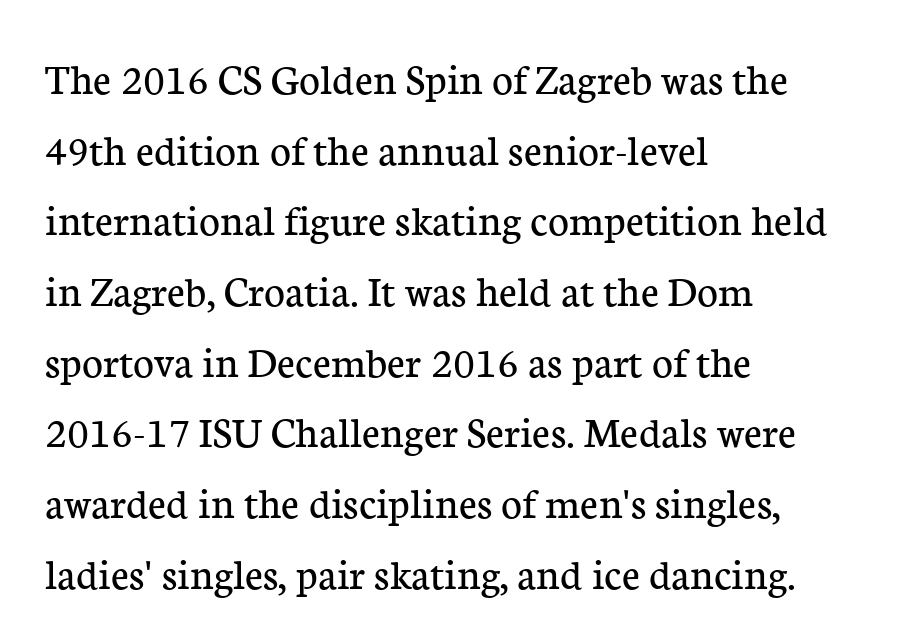
Q: Is the text bold? A: No.
Q: Is the text italic (slanted)? A: No, it is upright.
Q: Is the typeface a serif or a sans-serif typeface? A: Serif.
Q: Is the text underlined? A: No.
Q: How is the paragraph aligned? A: Left-aligned.
Q: Is the spacing between letters normal or unusually wide? A: Normal.
Q: Is the spacing between lines tight, normal or loose? A: Normal.
Q: Width (condensed, normal, or wide)? A: Normal.
Q: Stroke contrast? A: Low.
Q: x-height? A: Medium.
Q: Monospaced? A: No.
